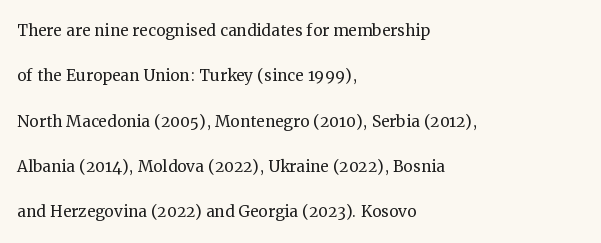
Q: Is the text bold? A: No.
Q: Is the text italic (slanted)? A: No, it is upright.
Q: Is the text underlined? A: No.
Q: How is the paragraph aligned? A: Left-aligned.
Q: Is the spacing between letters normal or unusually wide? A: Normal.
Q: Is the spacing between lines tight, normal or loose? A: Loose.
